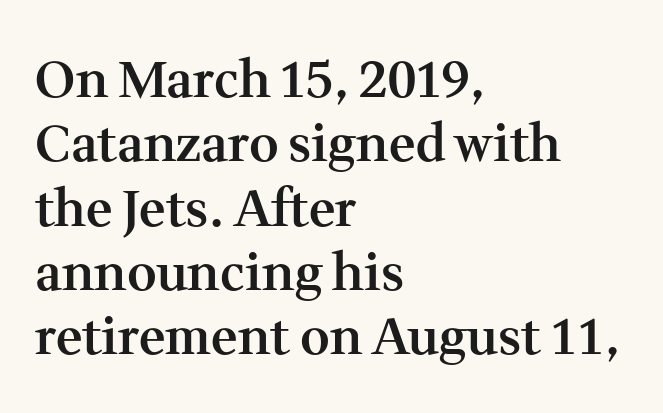
Q: Is the text bold? A: Semi-bold.
Q: Is the text italic (slanted)? A: No, it is upright.
Q: Is the typeface a serif or a sans-serif typeface? A: Serif.
Q: Is the text underlined? A: No.
Q: How is the paragraph aligned? A: Left-aligned.
Q: Is the spacing between letters normal or unusually wide? A: Normal.
Q: Is the spacing between lines tight, normal or loose? A: Normal.
Q: Width (condensed, normal, or wide)? A: Normal.
Q: Stroke contrast? A: Medium.
Q: x-height? A: Medium.
Q: Monospaced? A: No.
